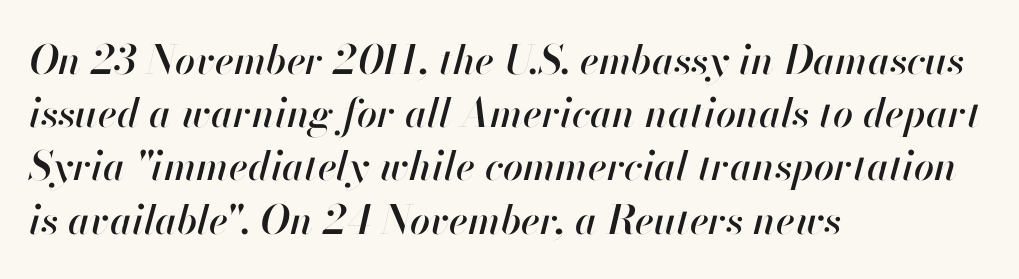
The text carries the slant typical of an italic or oblique font. The space between consecutive lines is moderate. The glyphs are unaccompanied by any horizontal stroke below them. The face used here is proportionally spaced, like ordinary book or web type. Letter spacing: default.
